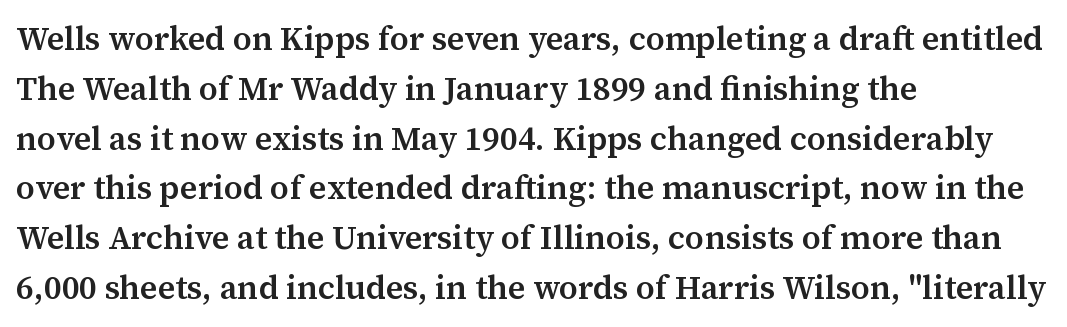
{"serif": "yes", "italic": "no", "bold": "semi", "weight": "semibold", "width": "normal", "stroke_contrast": "medium", "x_height": "medium", "monospaced": "no", "underline": "no", "align": "left", "line_spacing": "normal", "line_spacing_ratio": 1.51, "letter_spacing": "normal", "letter_spacing_em": 0.0, "glyph_px": 33}
